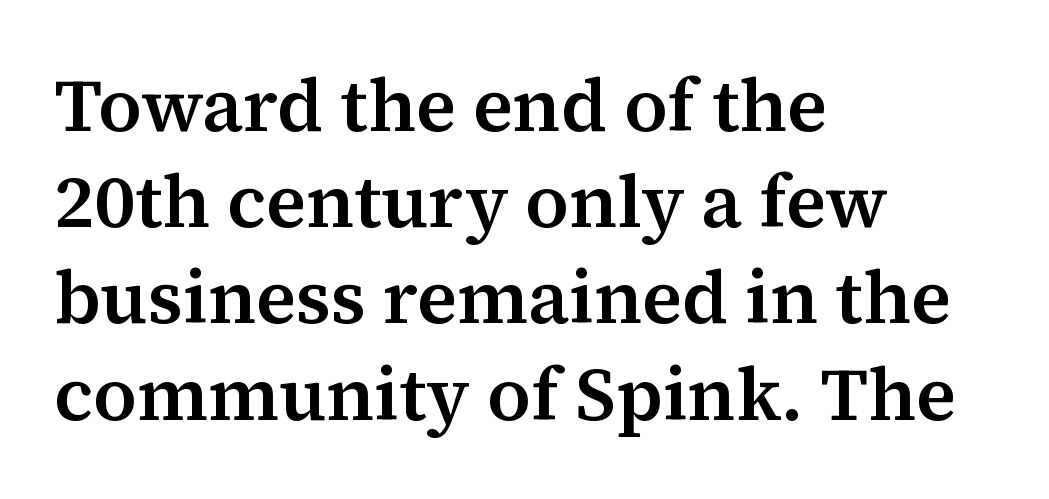
Q: Is the text italic (slanted)? A: No, it is upright.
Q: Is the typeface a serif or a sans-serif typeface? A: Serif.
Q: Is the text underlined? A: No.
Q: How is the paragraph aligned? A: Left-aligned.
Q: Is the spacing between letters normal or unusually wide? A: Normal.
Q: Is the spacing between lines tight, normal or loose? A: Normal.
Q: Width (condensed, normal, or wide)? A: Normal.
Q: Stroke contrast? A: Medium.
Q: x-height? A: Medium.
Q: Monospaced? A: No.
